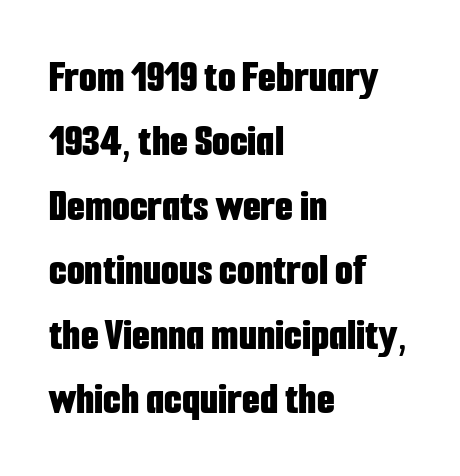
To sum up the face: it is a sans, with no serifs. Do the characters align in a grid? No, the font is proportional. The lettering holds an erect, upright posture throughout. Notice how descenders clear the ascenders below comfortably — that's standard leading. Nobody drew a line under any word here.
